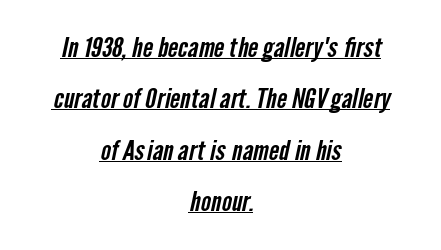
The lines in this sample share a center point and differ in where they start and stop. Is the letter spacing exaggerated? No — it looks like the ordinary default. The sample's only ornament is a line tracing under the words. Each new line begins a long way beneath the previous one.
